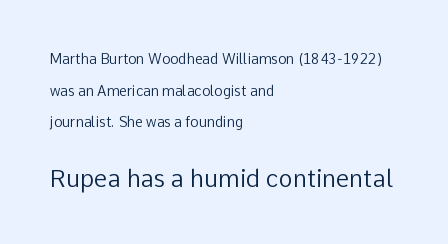
The image shows 24 px text type, upright; set left-aligned, loose line spacing (2.26x), normal letter spacing, not underlined; the second (bottom) block is 1.71x larger.
